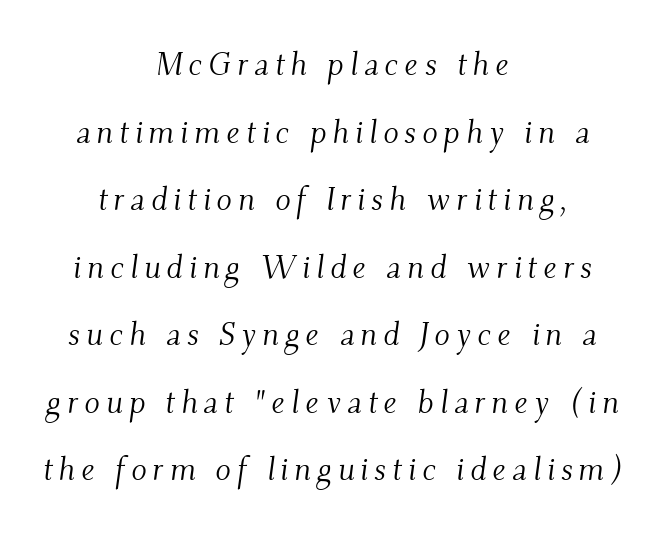
{"serif": "yes", "italic": "yes", "lean": "right", "slant_degrees": 9, "bold": "no", "weight": "light", "width": "normal", "stroke_contrast": "medium", "x_height": "small", "monospaced": "no", "underline": "no", "align": "center", "line_spacing": "loose", "line_spacing_ratio": 2.11, "glyph_px": 32}
